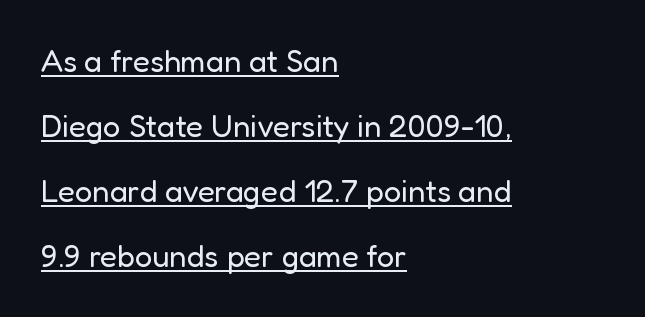
Examine the stroke ends and you'll find no serifs. Words appear dense and cohesive because spacing is normal. Underlined type. The typography opts for an upright posture over an oblique one.
